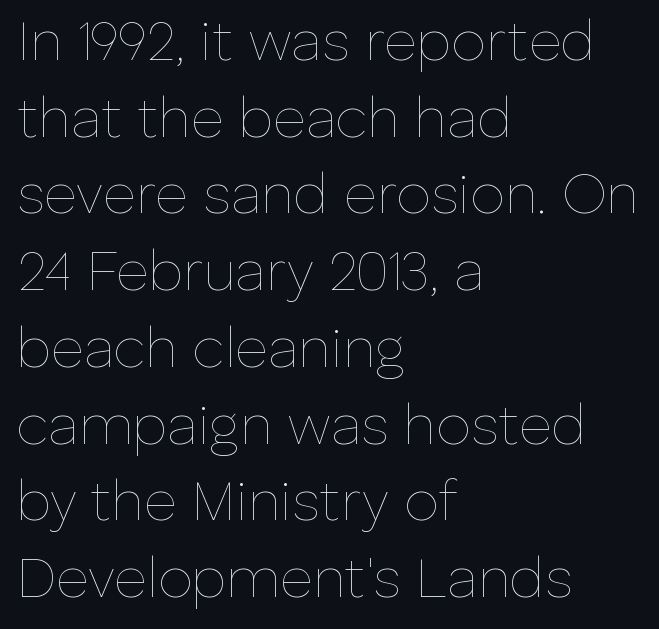
{"italic": "no", "bold": "no", "weight": "thin", "width": "normal", "stroke_contrast": "low", "x_height": "medium", "monospaced": "no", "underline": "no", "align": "left", "line_spacing": "normal", "line_spacing_ratio": 1.37, "letter_spacing": "normal", "letter_spacing_em": 0.0, "glyph_px": 56}
